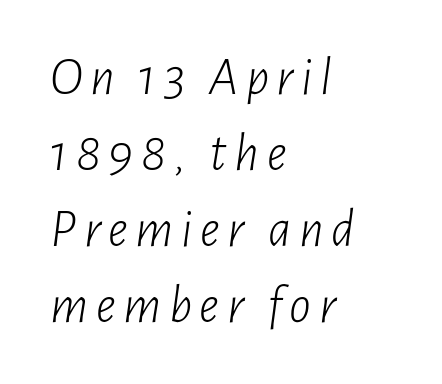
{"italic": "yes", "lean": "right", "slant_degrees": 7, "bold": "no", "weight": "light", "width": "condensed", "stroke_contrast": "low", "x_height": "medium", "monospaced": "no", "underline": "no", "align": "left", "line_spacing": "normal", "line_spacing_ratio": 1.41, "glyph_px": 54}
